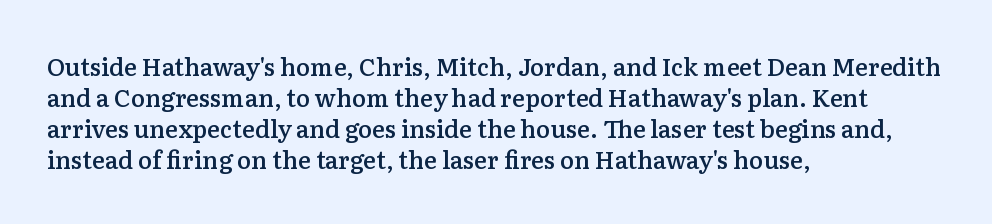
{"italic": "no", "bold": "semi", "underline": "no", "align": "left", "line_spacing": "normal", "line_spacing_ratio": 1.29, "letter_spacing": "normal", "letter_spacing_em": 0.0, "glyph_px": 24}
